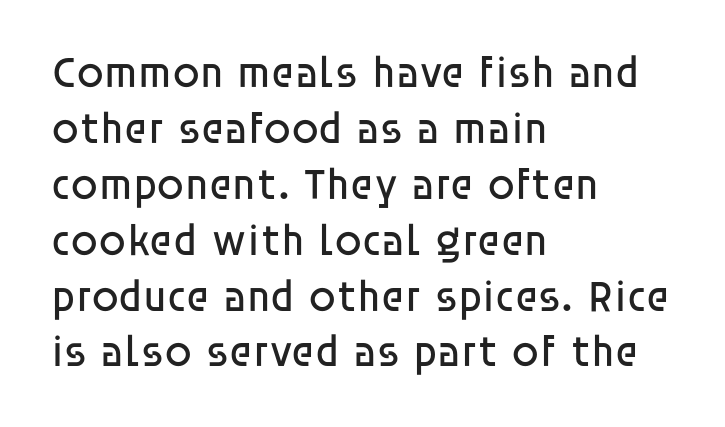
{"serif": "no", "italic": "no", "bold": "no", "weight": "regular", "width": "normal", "stroke_contrast": "low", "x_height": "large", "monospaced": "no", "underline": "no", "align": "left", "line_spacing": "normal", "line_spacing_ratio": 1.27, "letter_spacing": "normal", "letter_spacing_em": 0.0, "glyph_px": 44}
